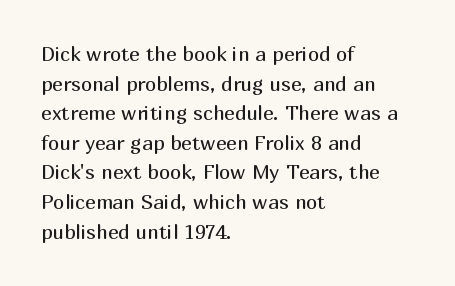
The image shows 20 px text type, upright; set left-aligned, normal line spacing (1.48x), normal letter spacing, not underlined.
